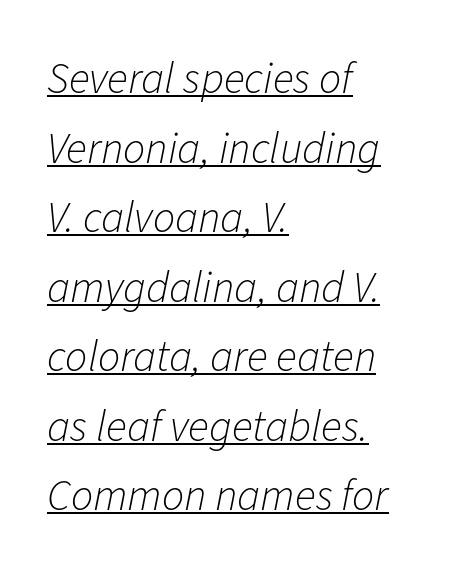
Look at the tracking — it's just the regular setting, nothing added. The rendering uses natural spacing where letterforms have individual widths. There's an unmistakable incline to the writing here. Summary of vertical rhythm: regular, with standard interline spacing.
